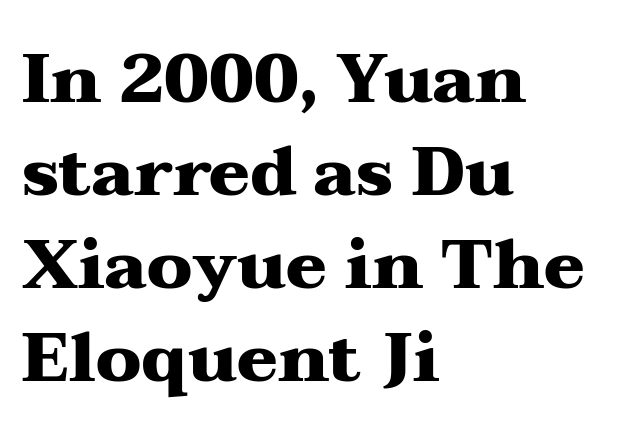
Old-style or modern, the face here clearly has serifs. The letters advance in unequal steps, a hallmark of proportional type. A full-strength bold gives these letters their thick strokes. What stands out about the letter spacing? Nothing — it is the standard amount.
